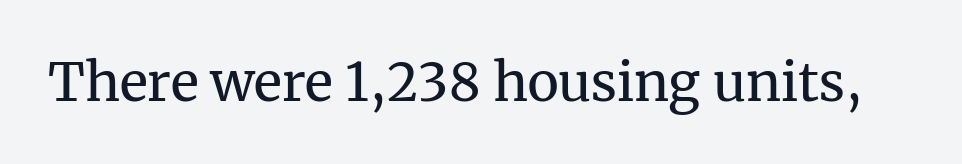
The image shows 53 px regular-weight serif type, upright; set normal letter spacing, not underlined; medium stroke contrast and a medium x-height.
